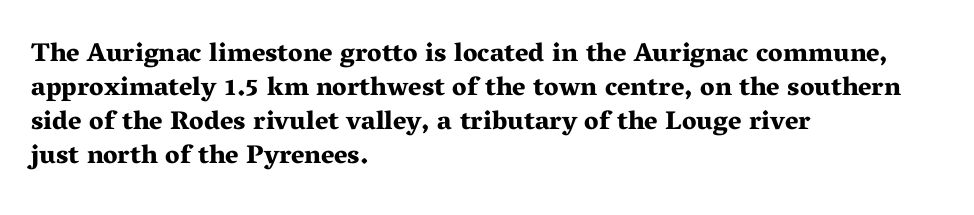
Typeset ragged right — the left edge is the straight one. Words float on clear page, feet unadorned. Vertically, the passage feels balanced, rows spaced as you'd expect. This sample uses plain, unmodified letter spacing. Summary of weight: heavy, a full bold. Characters remain perfectly vertical along every line.
